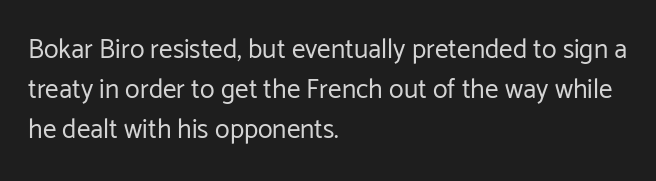
The image shows 27 px text type, upright; set left-aligned, normal line spacing (1.48x), normal letter spacing, not underlined.
